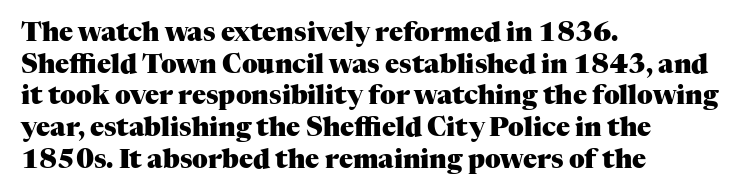
Q: Is the text bold? A: Yes.
Q: Is the text italic (slanted)? A: No, it is upright.
Q: Is the text underlined? A: No.
Q: How is the paragraph aligned? A: Left-aligned.
Q: Is the spacing between letters normal or unusually wide? A: Normal.
